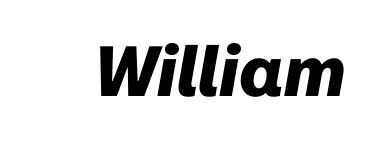
{"italic": "yes", "lean": "right", "slant_degrees": 10, "bold": "yes", "weight": "heavy", "width": "normal", "stroke_contrast": "low", "x_height": "medium", "monospaced": "no", "underline": "no", "letter_spacing": "normal", "letter_spacing_em": 0.0, "glyph_px": 71}
